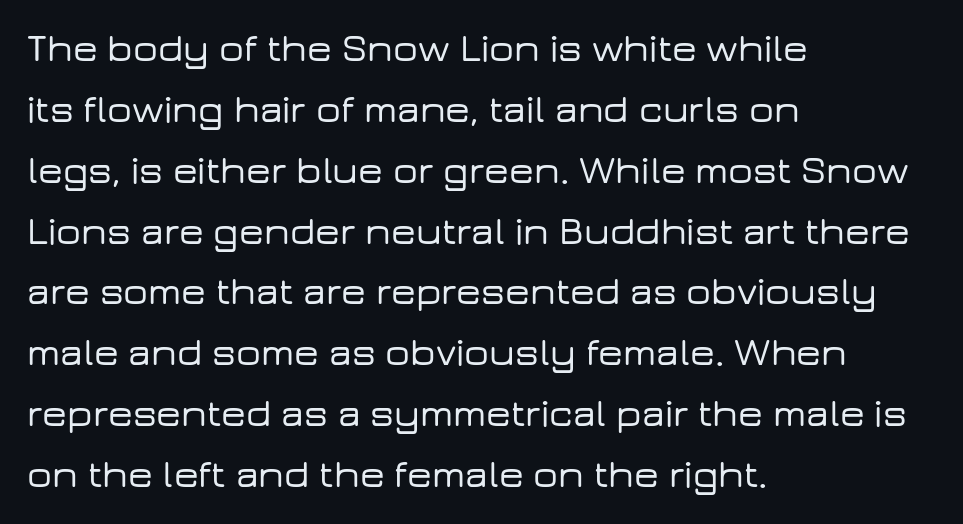
The words here are not underlined. Rendered with straight, roman letterforms. Inter-character spacing is left at the font's built-in metrics. Here the designer chose a conventional face with non-uniform glyph widths. Stroke terminals: plain, sans-serif.
